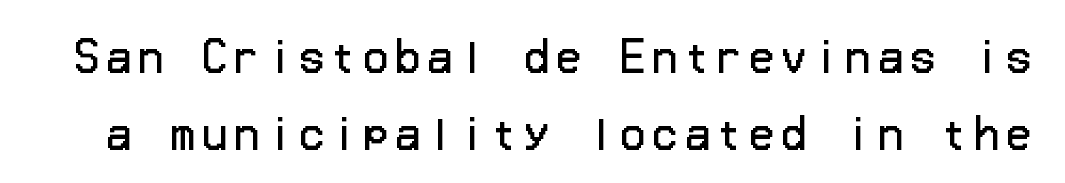
The face used here is a sans, in the tradition of grotesques and geometrics. This is not heavy type; no bold has been used. A clean baseline with only descenders dipping below it. Style check: upright.
